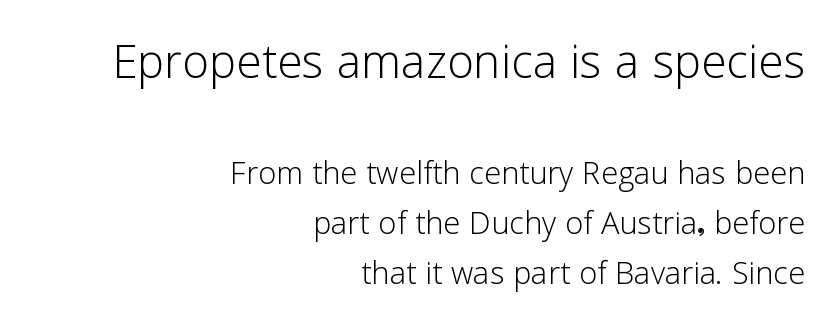
The image shows 61 px light sans-serif type, upright; set right-aligned, line spacing 1.22x, normal letter spacing, not underlined; the first (top) block is 1.49x larger; low stroke contrast and a medium x-height.
